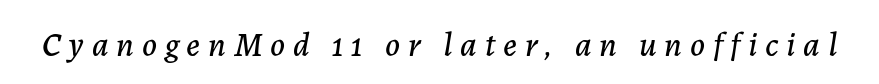
The image shows 34 px text type, italic (leaning right); set unusually wide letter spacing (+0.23 em), not underlined; low stroke contrast and a medium x-height.
